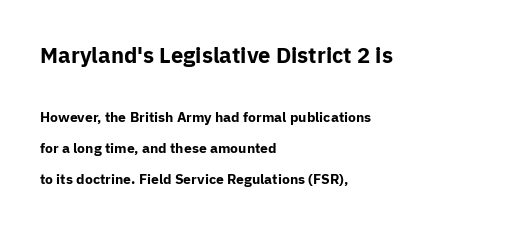
Q: Is the text bold? A: Yes.
Q: Is the text italic (slanted)? A: No, it is upright.
Q: Is the text underlined? A: No.
Q: How is the paragraph aligned? A: Left-aligned.
Q: Is the spacing between letters normal or unusually wide? A: Normal.
Q: Is the spacing between lines tight, normal or loose? A: Loose.
Q: Which block of text is set in a larger size, the first (top) or the second (bottom)? A: The first (top) one.
